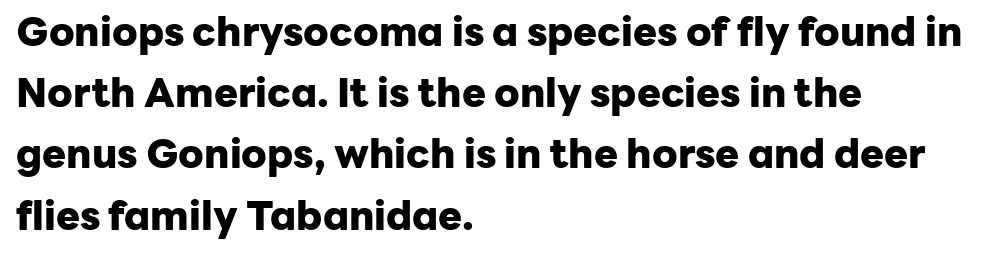
The image shows 40 px heavy sans-serif type, upright; set left-aligned, normal line spacing (1.53x), normal letter spacing, not underlined; low stroke contrast and a medium x-height.
